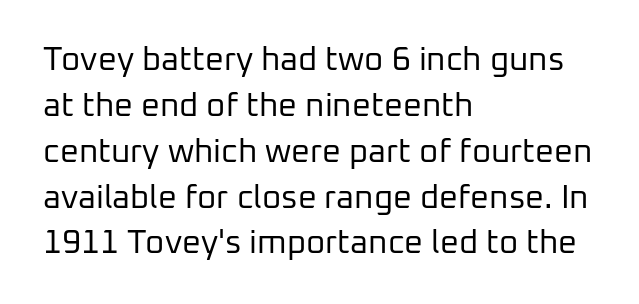
Q: Is the text bold? A: No.
Q: Is the text italic (slanted)? A: No, it is upright.
Q: Is the typeface a serif or a sans-serif typeface? A: Sans-serif.
Q: Is the text underlined? A: No.
Q: How is the paragraph aligned? A: Left-aligned.
Q: Is the spacing between letters normal or unusually wide? A: Normal.
Q: Is the spacing between lines tight, normal or loose? A: Normal.
Q: Width (condensed, normal, or wide)? A: Normal.
Q: Stroke contrast? A: Low.
Q: x-height? A: Medium.
Q: Monospaced? A: No.
